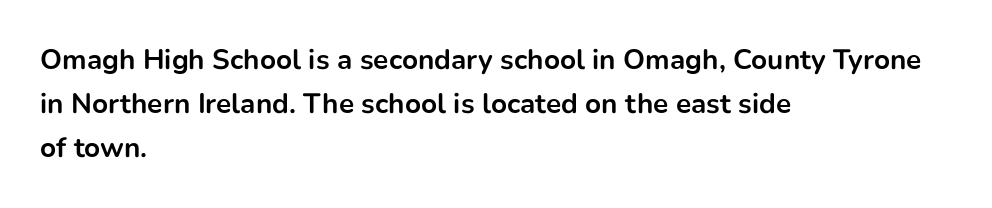
{"serif": "no", "italic": "no", "bold": "yes", "weight": "bold", "width": "normal", "stroke_contrast": "low", "x_height": "medium", "monospaced": "no", "underline": "no", "align": "left", "line_spacing": "normal", "line_spacing_ratio": 1.58, "letter_spacing": "normal", "letter_spacing_em": 0.0, "glyph_px": 28}
